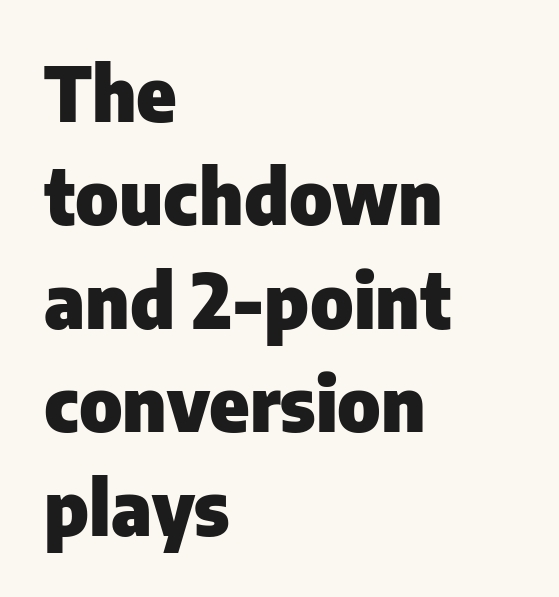
Q: Is the text bold? A: Yes.
Q: Is the text italic (slanted)? A: No, it is upright.
Q: Is the typeface a serif or a sans-serif typeface? A: Sans-serif.
Q: Is the text underlined? A: No.
Q: How is the paragraph aligned? A: Left-aligned.
Q: Is the spacing between letters normal or unusually wide? A: Normal.
Q: Is the spacing between lines tight, normal or loose? A: Normal.
Q: Width (condensed, normal, or wide)? A: Normal.
Q: Stroke contrast? A: Low.
Q: x-height? A: Medium.
Q: Monospaced? A: No.
